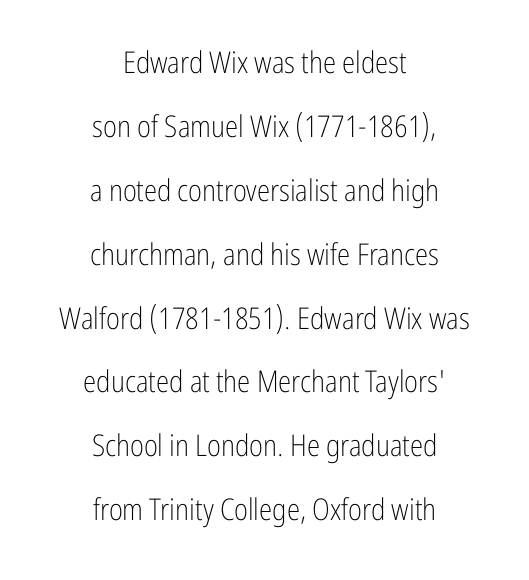
Note the varied advance widths — an 'i' is clearly narrower than an 'm'. This is the regular roman posture of the typeface. The typesetter chose a symmetrical, centered arrangement here. The face used here is a sans, in the tradition of grotesques and geometrics. Anything drawn beneath the words? Only blank space.
